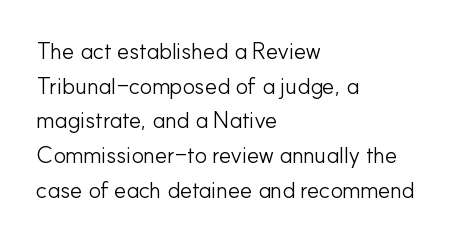
{"italic": "no", "bold": "no", "underline": "no", "align": "left", "line_spacing": "normal", "line_spacing_ratio": 1.51, "letter_spacing": "normal", "letter_spacing_em": 0.0, "glyph_px": 23}
